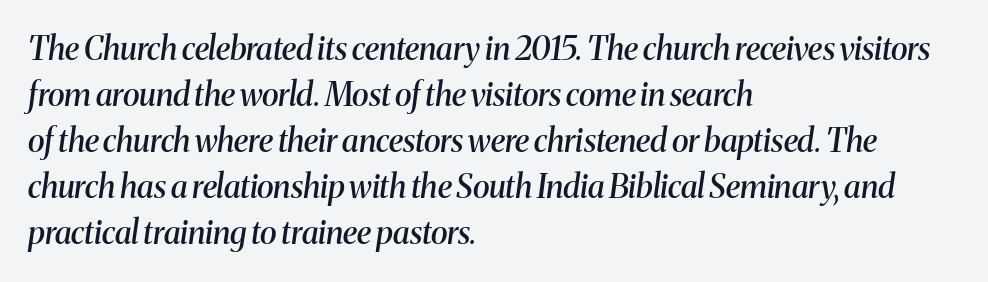
Decoration check: the copy has no underline. The letters advance in unequal steps, a hallmark of proportional type. Line beginnings align vertically; line endings do not. Compared with an ordinary text face, these strokes are moderately heavier — a semibold. Here the glyphs are tracked normally, forming tight word shapes. The lines sit at an ordinary, default distance from one another.
